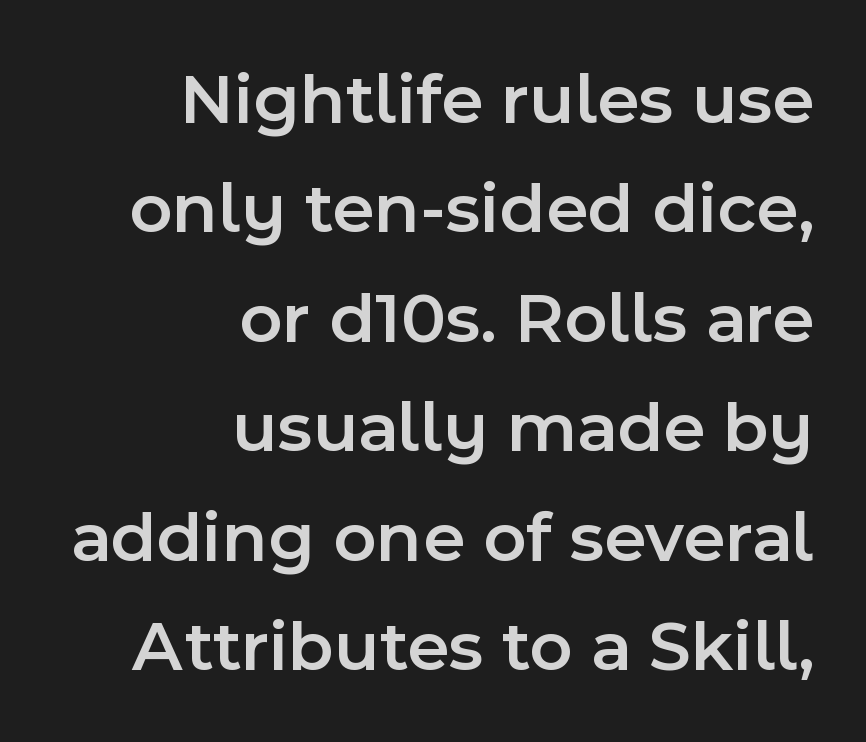
{"serif": "no", "italic": "no", "bold": "semi", "weight": "semibold", "width": "normal", "x_height": "medium", "monospaced": "no", "underline": "no", "align": "right", "line_spacing": "normal", "line_spacing_ratio": 1.5, "letter_spacing": "normal", "letter_spacing_em": 0.0, "glyph_px": 73}
